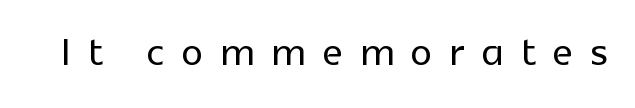
Italic: no, the glyphs are upright roman. The words here are not underlined. In terms of letterspacing, this is a distinctly airy, spread setting. Each letter's strokes conclude bluntly, with no projecting serifs. The rendering uses natural spacing where letterforms have individual widths.
